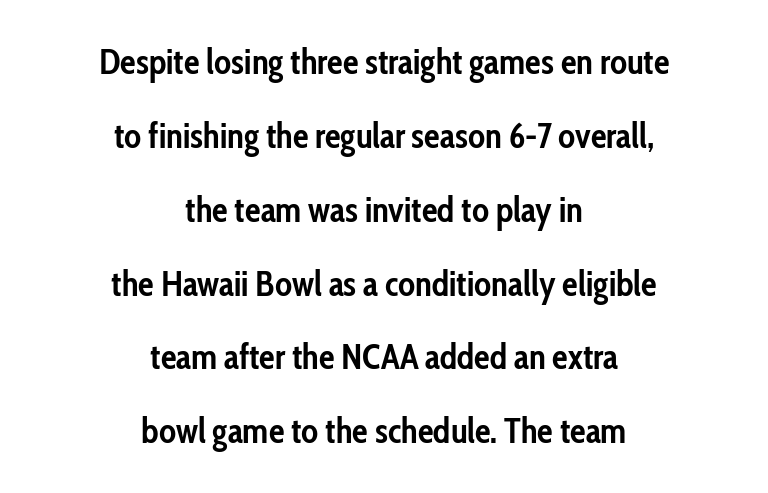
A sans-serif font was chosen for this passage. A typesetter would call this proportional, since set widths differ per character. The gaps between neighbouring characters are ordinary and unremarkable. Interline gaps are noticeably wide in this sample. Quick note: not italic, upright.
